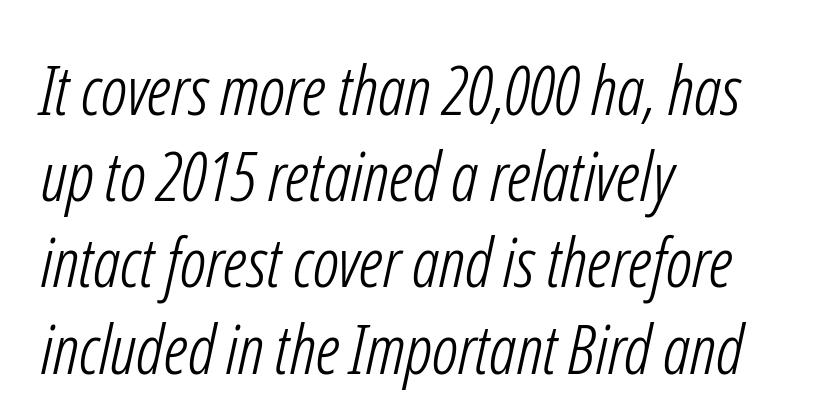
The image shows 69 px light, condensed sans-serif type; set left-aligned, normal line spacing (1.25x), normal letter spacing, not underlined; low stroke contrast and a medium x-height.
